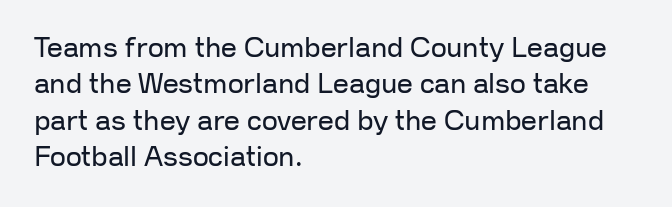
The image shows 28 px regular-weight sans-serif type, upright; set left-aligned, normal line spacing (1.3x), normal letter spacing, not underlined; low stroke contrast and a medium x-height.
